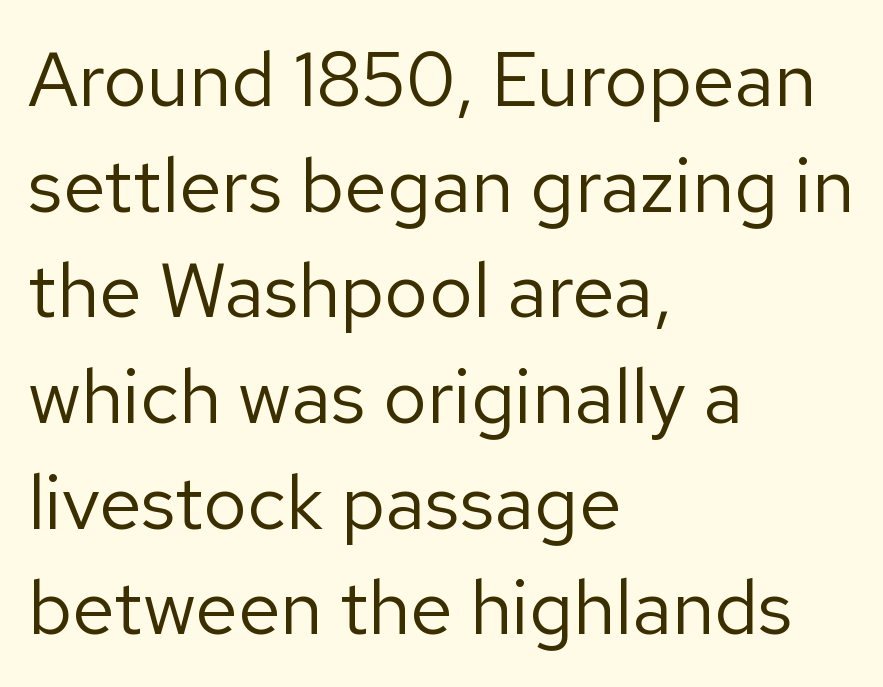
{"serif": "no", "italic": "no", "bold": "no", "weight": "regular", "width": "normal", "stroke_contrast": "low", "x_height": "medium", "monospaced": "no", "underline": "no", "align": "left", "line_spacing": "normal", "line_spacing_ratio": 1.39, "letter_spacing": "normal", "letter_spacing_em": 0.0, "glyph_px": 76}
